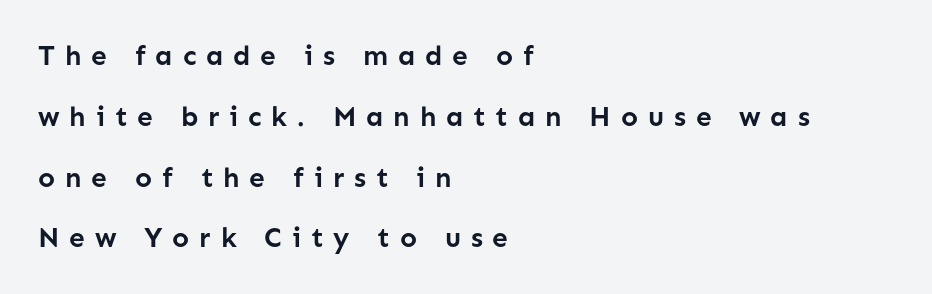
The image shows 28 px semibold sans-serif type, upright; set left-aligned, loose line spacing (2.17x), unusually wide letter spacing (+0.35 em), not underlined; low stroke contrast and a medium x-height.
